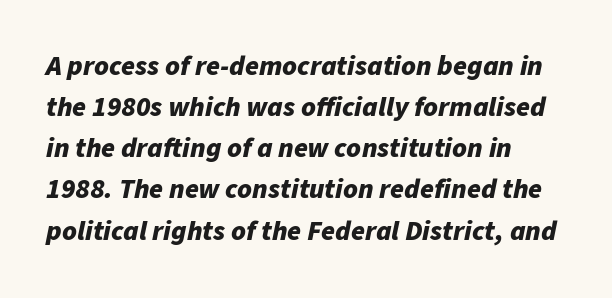
Which margin do the lines hug? The left one — the right edge is uneven. Character widths vary here, with narrow letters taking less room than wide ones. Compared with typical body copy, the letter spacing here is the same. Summary of vertical rhythm: regular, with standard interline spacing. Underline: absent.
